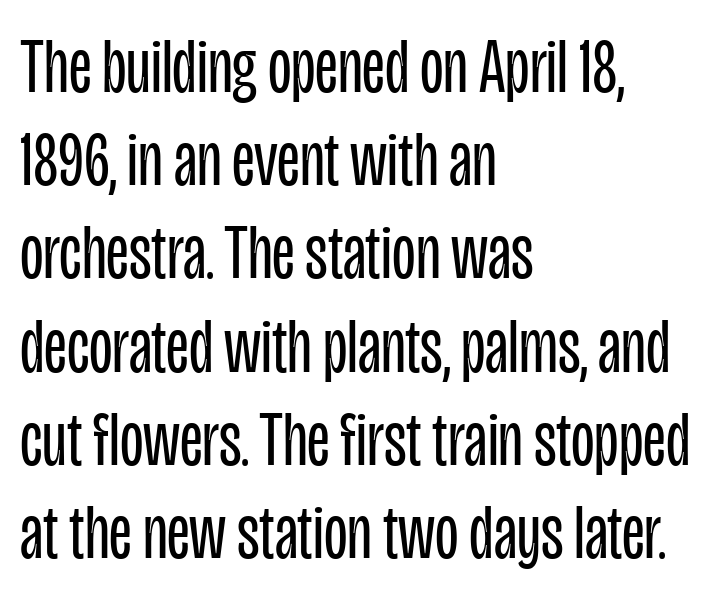
The image shows 77 px regular-weight, condensed sans-serif type, upright; set left-aligned, line spacing 1.21x, normal letter spacing, not underlined; low stroke contrast and a large x-height.
